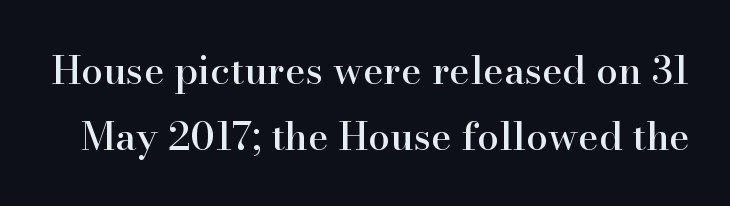
Q: Is the text italic (slanted)? A: No, it is upright.
Q: Is the typeface a serif or a sans-serif typeface? A: Serif.
Q: Is the text underlined? A: No.
Q: Is the spacing between letters normal or unusually wide? A: Normal.
Q: Is the spacing between lines tight, normal or loose? A: Normal.
Q: Width (condensed, normal, or wide)? A: Normal.
Q: Stroke contrast? A: High.
Q: x-height? A: Small.
Q: Monospaced? A: No.
